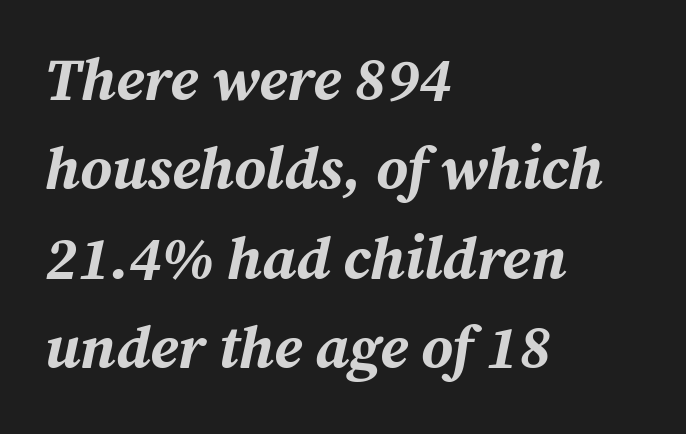
The image shows 60 px bold type, italic (leaning right); set left-aligned, normal line spacing (1.49x), normal letter spacing, not underlined; medium stroke contrast and a medium x-height.
